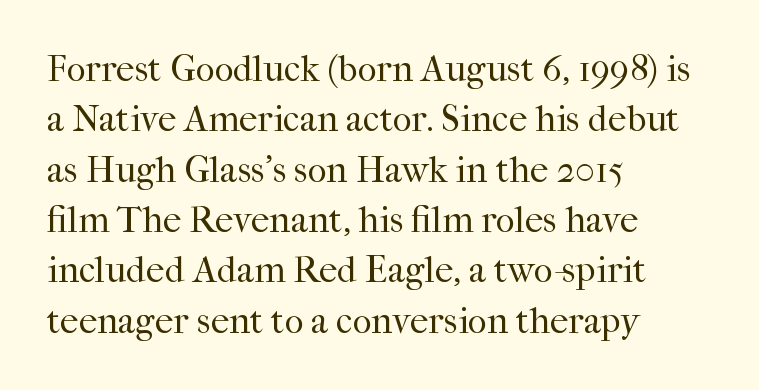
The image shows 37 px regular-weight serif type, upright; set left-aligned, normal line spacing (1.36x), normal letter spacing, not underlined; high stroke contrast and a medium x-height.
